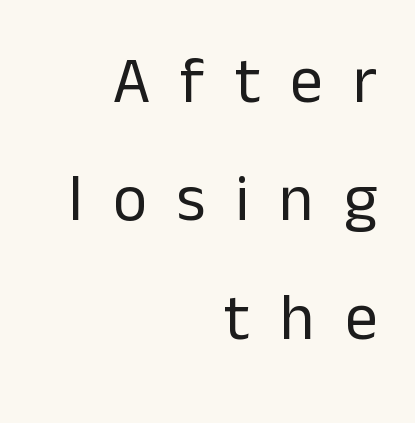
No word sits above an underline. Here the designer chose a conventional face with non-uniform glyph widths. This sample is right-justified, so line beginnings fall wherever the words allow. The rendering inserts visible extra space after every character. In terms of posture, this sample is upright. The letters look calm and open, with moderate or lighter stems.
